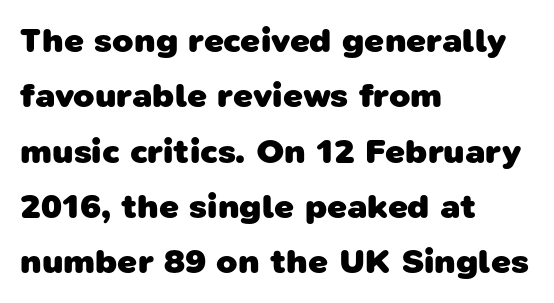
{"serif": "no", "bold": "yes", "weight": "heavy", "width": "normal", "stroke_contrast": "low", "x_height": "medium", "monospaced": "no", "underline": "no", "align": "left", "line_spacing": "normal", "line_spacing_ratio": 1.58, "letter_spacing": "normal", "letter_spacing_em": 0.0, "glyph_px": 35}
